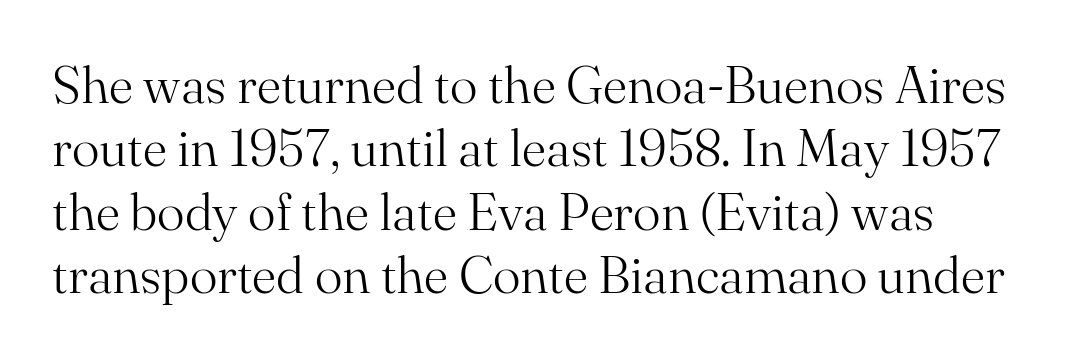
The image shows 52 px light serif type, upright; set left-aligned, line spacing 1.22x, normal letter spacing, not underlined; medium stroke contrast and a small x-height.
